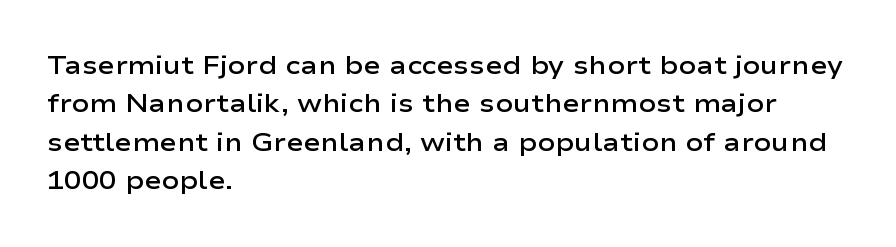
{"italic": "no", "bold": "semi", "underline": "no", "align": "left", "line_spacing": "normal", "line_spacing_ratio": 1.48, "letter_spacing": "normal", "letter_spacing_em": 0.0, "glyph_px": 26}
